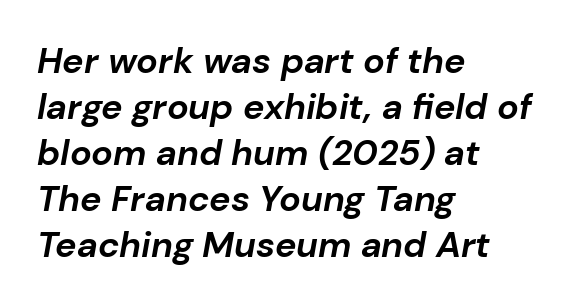
The image shows 36 px bold type, italic (leaning right); set left-aligned, normal line spacing (1.28x), normal letter spacing, not underlined; low stroke contrast and a medium x-height.
